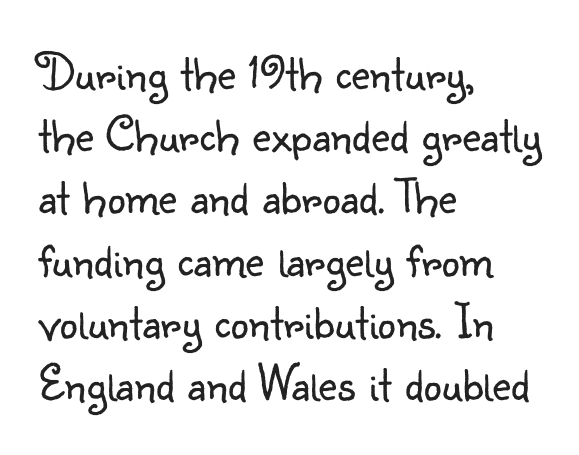
The image shows 51 px light sans-serif type, upright; set left-aligned, line spacing 1.22x, normal letter spacing, not underlined; low stroke contrast and a small x-height.
